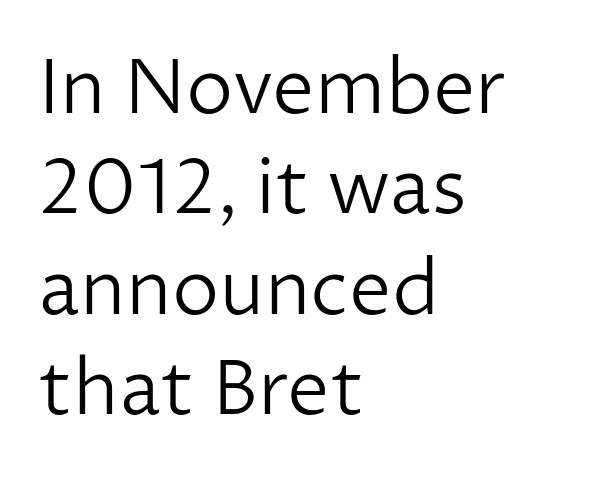
Q: Is the text bold? A: No.
Q: Is the text italic (slanted)? A: No, it is upright.
Q: Is the typeface a serif or a sans-serif typeface? A: Sans-serif.
Q: Is the text underlined? A: No.
Q: How is the paragraph aligned? A: Left-aligned.
Q: Is the spacing between letters normal or unusually wide? A: Normal.
Q: Is the spacing between lines tight, normal or loose? A: Normal.
Q: Width (condensed, normal, or wide)? A: Normal.
Q: Stroke contrast? A: Low.
Q: x-height? A: Medium.
Q: Monospaced? A: No.
